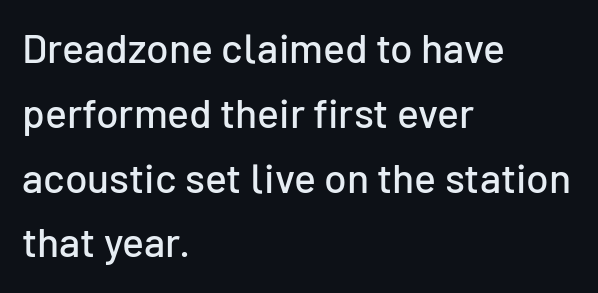
{"serif": "no", "italic": "no", "width": "normal", "stroke_contrast": "low", "x_height": "medium", "monospaced": "no", "underline": "no", "align": "left", "line_spacing": "normal", "line_spacing_ratio": 1.58, "letter_spacing": "normal", "letter_spacing_em": 0.0, "glyph_px": 41}
